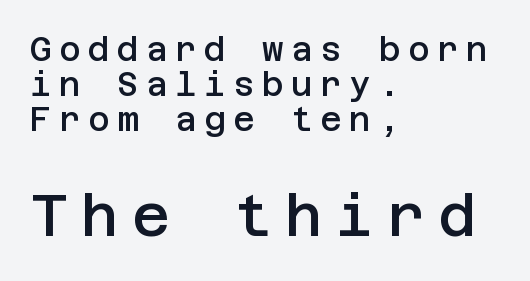
The image shows 58 px semibold sans-serif type, upright; set left-aligned, tight line spacing (1.06x), unusually wide letter spacing (+0.23 em), not underlined; the second (bottom) block is 1.76x larger; low stroke contrast and a large x-height.
